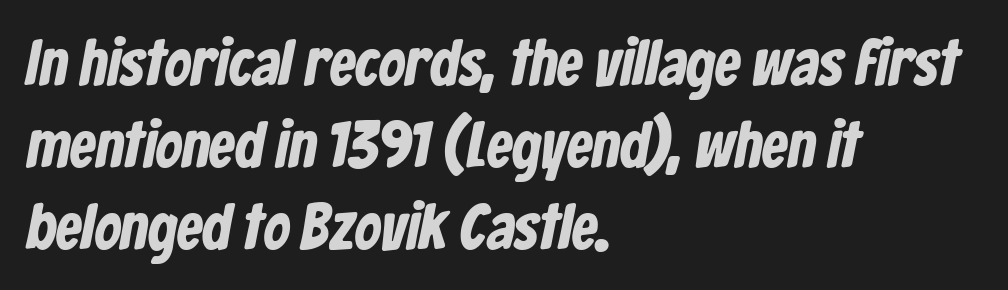
Q: Is the text bold? A: Yes.
Q: Is the typeface a serif or a sans-serif typeface? A: Sans-serif.
Q: Is the text underlined? A: No.
Q: How is the paragraph aligned? A: Left-aligned.
Q: Is the spacing between letters normal or unusually wide? A: Normal.
Q: Is the spacing between lines tight, normal or loose? A: Normal.
Q: Width (condensed, normal, or wide)? A: Condensed.
Q: Stroke contrast? A: Low.
Q: x-height? A: Medium.
Q: Monospaced? A: No.
